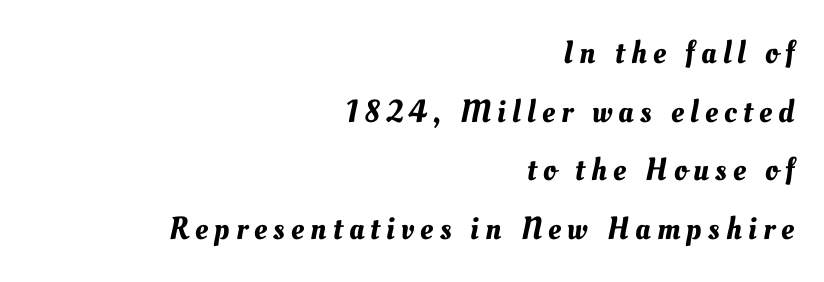
The image shows 32 px text type; set right-aligned, line spacing 1.83x, unusually wide letter spacing (+0.2 em), not underlined; medium stroke contrast and a small x-height.
